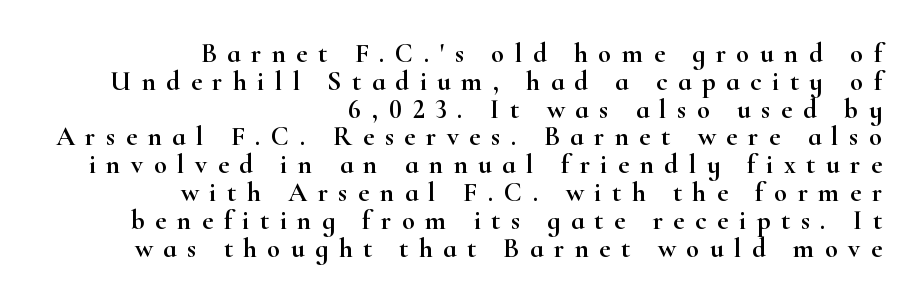
A clean baseline with only descenders dipping below it. The font's upright variant was chosen for this text. Casual observation: everything's shoved over to the right. Horizontal bands of white between lines are thin slivers. This rendering widens character spacing well past its baseline value.
